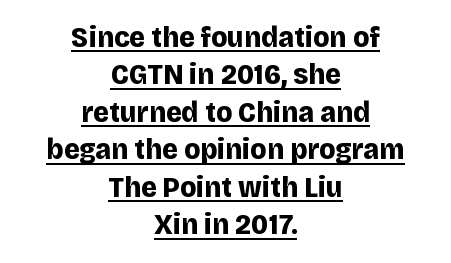
The type family on display is of the sans-serif kind. Quick note: not italic, upright. Notice how descenders clear the ascenders below comfortably — that's standard leading. Tracking value appears to be zero — textbook default spacing. The letters are bold, with thick, heavy strokes. The passage is arranged like a title page — every line centered.
